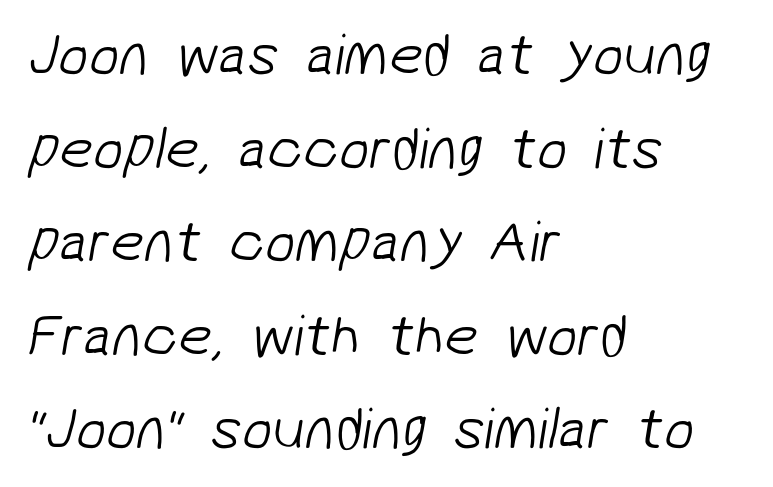
The image shows 60 px light sans-serif type; set left-aligned, normal line spacing (1.56x), normal letter spacing, not underlined; low stroke contrast and a medium x-height.
